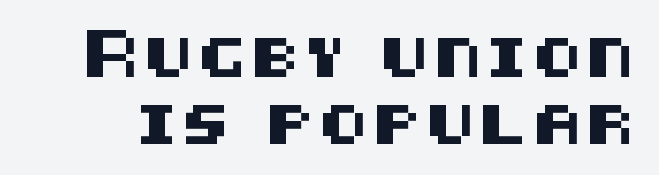
{"serif": "no", "italic": "no", "width": "normal", "stroke_contrast": "medium", "x_height": "large", "underline": "no", "line_spacing_ratio": 1.72, "glyph_px": 39}
